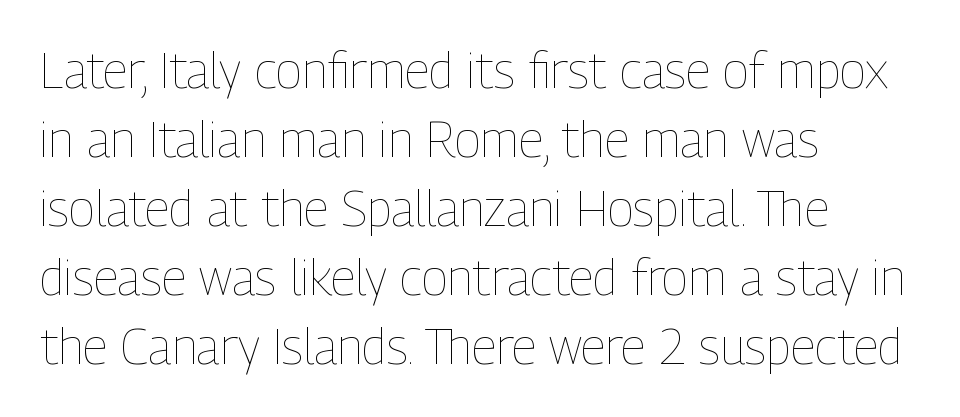
Q: Is the text bold? A: No.
Q: Is the text italic (slanted)? A: No, it is upright.
Q: Is the text underlined? A: No.
Q: How is the paragraph aligned? A: Left-aligned.
Q: Is the spacing between letters normal or unusually wide? A: Normal.
Q: Is the spacing between lines tight, normal or loose? A: Normal.
Q: Width (condensed, normal, or wide)? A: Condensed.
Q: Stroke contrast? A: Low.
Q: x-height? A: Medium.
Q: Monospaced? A: No.
